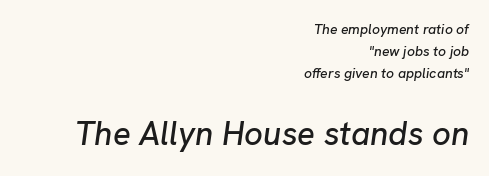
Looks like regular typesetting: each glyph gets only the width it needs. Lines of text with bare space underneath. All the whitespace from short lines collects on the left. Reading down the column, the eye jumps a familiar distance to each next line. Reading top to bottom, the characters get bigger at the block break. The letters are slanted; this is an italic face.
